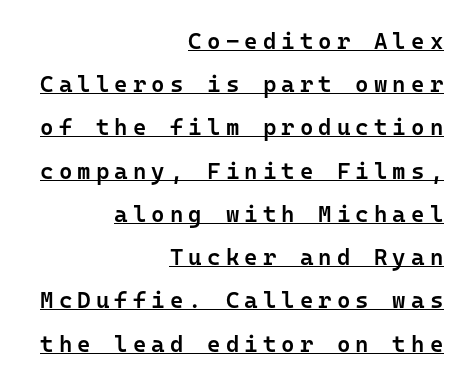
The image shows 23 px text type, upright; set right-aligned, line spacing 1.88x, unusually wide letter spacing (+0.22 em), underlined.
